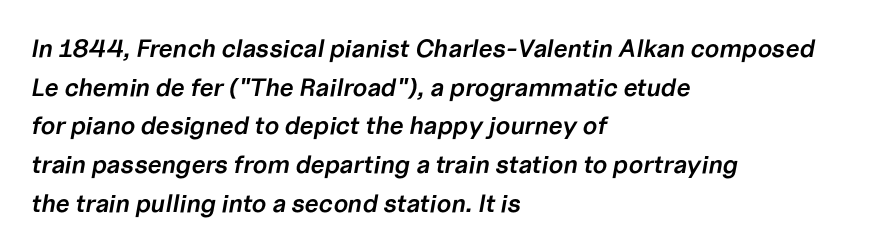
{"italic": "yes", "lean": "right", "slant_degrees": 10, "bold": "semi", "underline": "no", "align": "left", "line_spacing": "normal", "line_spacing_ratio": 1.55, "letter_spacing": "normal", "letter_spacing_em": 0.0, "glyph_px": 25}
